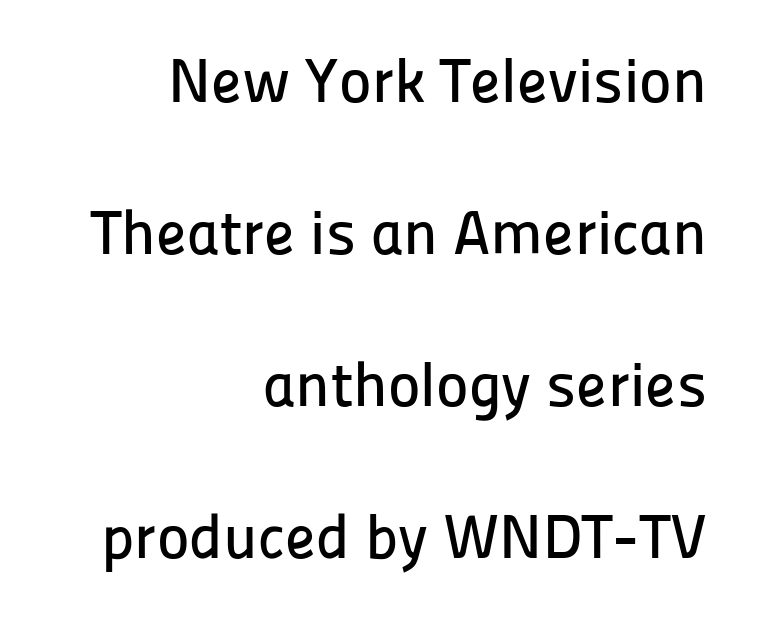
{"serif": "no", "italic": "no", "width": "normal", "stroke_contrast": "low", "x_height": "medium", "monospaced": "no", "underline": "no", "align": "right", "line_spacing": "loose", "line_spacing_ratio": 2.45, "letter_spacing": "normal", "letter_spacing_em": 0.0, "glyph_px": 62}
